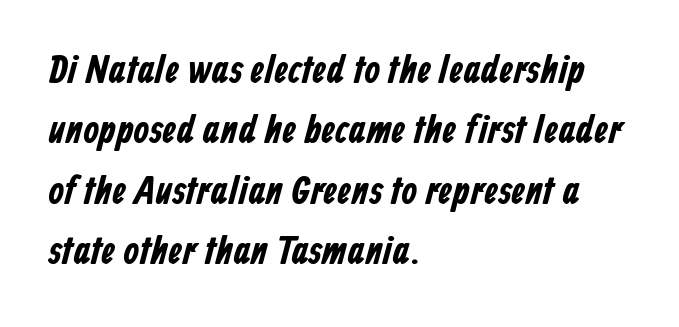
{"serif": "no", "width": "condensed", "stroke_contrast": "low", "x_height": "medium", "monospaced": "no", "underline": "no", "align": "left", "line_spacing": "normal", "line_spacing_ratio": 1.51, "letter_spacing": "normal", "letter_spacing_em": 0.0, "glyph_px": 40}
